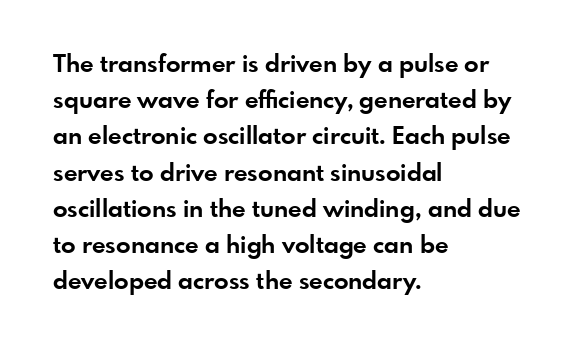
The vertical gap from one line to the next is medium. In terms of posture, this sample is upright. Look at the stroke-to-counter ratio: heavy, a bold. Clear beneath every line of the passage. Casual observation: everything's shoved over to the left. You could call the tracking neutral — neither tight nor loose.
